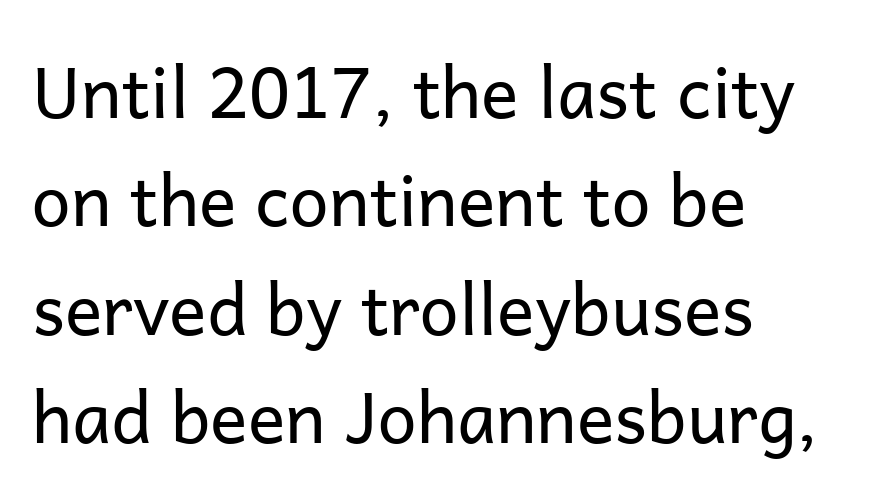
Q: Is the text bold? A: No.
Q: Is the text italic (slanted)? A: No, it is upright.
Q: Is the typeface a serif or a sans-serif typeface? A: Sans-serif.
Q: Is the text underlined? A: No.
Q: How is the paragraph aligned? A: Left-aligned.
Q: Is the spacing between letters normal or unusually wide? A: Normal.
Q: Is the spacing between lines tight, normal or loose? A: Normal.
Q: Width (condensed, normal, or wide)? A: Normal.
Q: Stroke contrast? A: Low.
Q: x-height? A: Medium.
Q: Monospaced? A: No.
